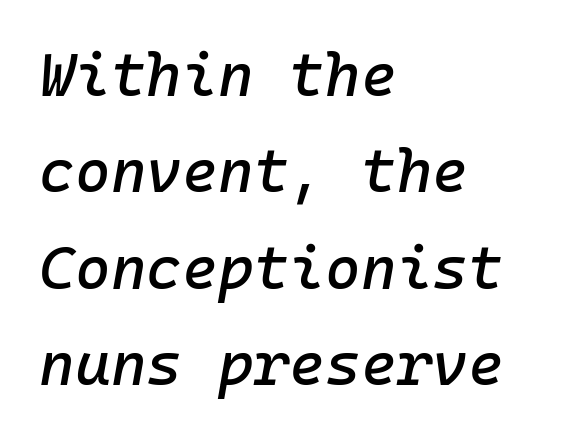
{"italic": "yes", "lean": "right", "slant_degrees": 10, "width": "normal", "stroke_contrast": "low", "x_height": "medium", "monospaced": "yes", "underline": "no", "align": "left", "line_spacing": "normal", "line_spacing_ratio": 1.58, "letter_spacing": "normal", "letter_spacing_em": 0.0, "glyph_px": 61}
